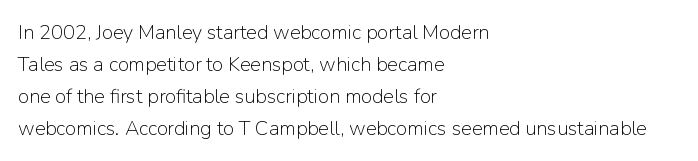
Q: Is the text bold? A: No.
Q: Is the text italic (slanted)? A: No, it is upright.
Q: Is the text underlined? A: No.
Q: How is the paragraph aligned? A: Left-aligned.
Q: Is the spacing between letters normal or unusually wide? A: Normal.
Q: Is the spacing between lines tight, normal or loose? A: Normal.
